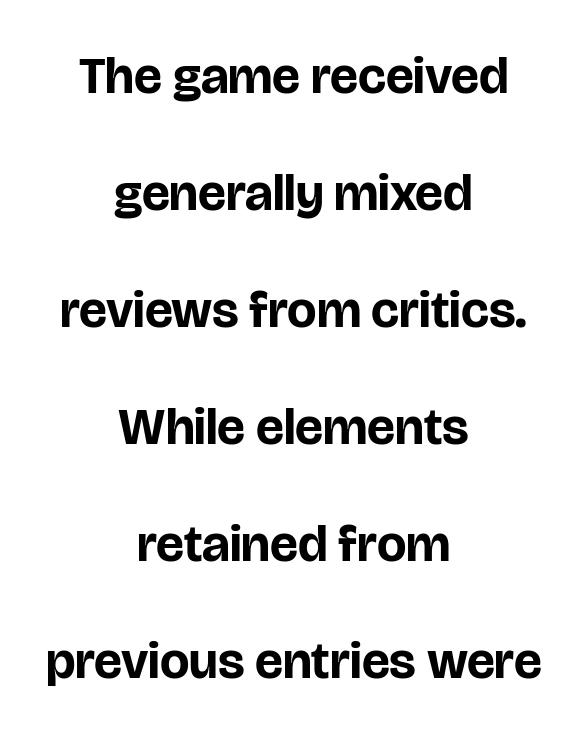
The image shows 52 px bold sans-serif type, upright; set centered, loose line spacing (2.25x), normal letter spacing, not underlined; low stroke contrast and a large x-height.
